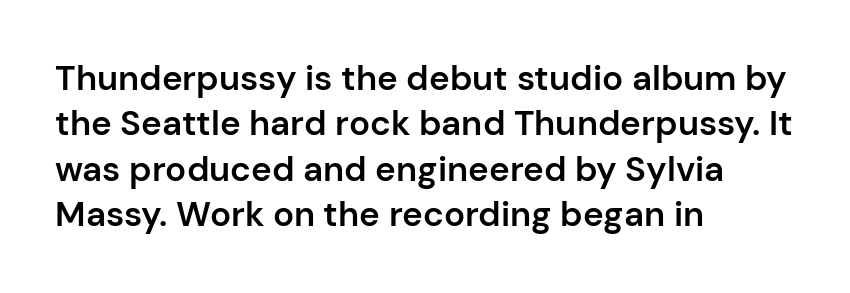
{"serif": "no", "italic": "no", "bold": "semi", "weight": "semibold", "width": "normal", "stroke_contrast": "low", "x_height": "medium", "monospaced": "no", "underline": "no", "align": "left", "line_spacing": "normal", "line_spacing_ratio": 1.3, "letter_spacing": "normal", "letter_spacing_em": 0.0, "glyph_px": 35}
